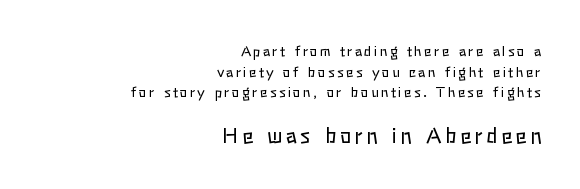
The passage shown is not bold in any degree. The area under the type is left untouched. The letters stand straight up with perfectly vertical stems. Horizontal bands of white between lines are of average thickness. The designer gave the closing block more size than the opening block. A flush-right, rag-left setting is used for this passage.
